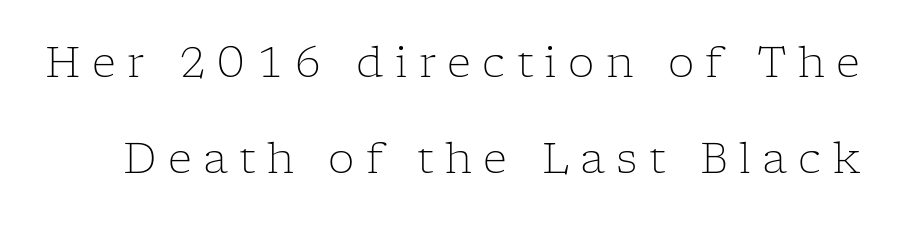
The image shows 42 px light serif type, upright; set loose line spacing (2.29x), unusually wide letter spacing (+0.27 em), not underlined; low stroke contrast and a medium x-height.
